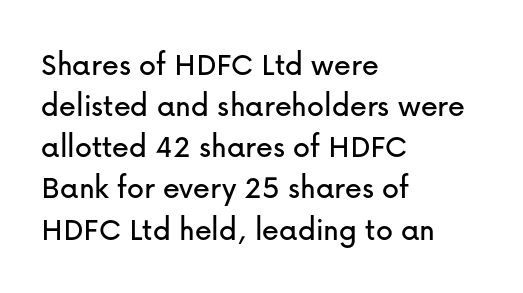
Q: Is the text italic (slanted)? A: No, it is upright.
Q: Is the typeface a serif or a sans-serif typeface? A: Sans-serif.
Q: Is the text underlined? A: No.
Q: How is the paragraph aligned? A: Left-aligned.
Q: Is the spacing between letters normal or unusually wide? A: Normal.
Q: Width (condensed, normal, or wide)? A: Normal.
Q: Stroke contrast? A: Low.
Q: x-height? A: Medium.
Q: Monospaced? A: No.
